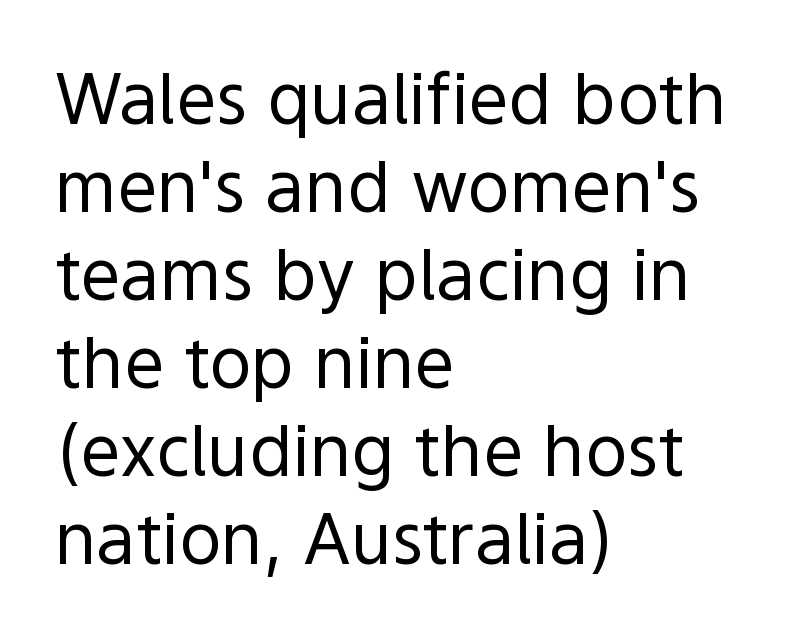
{"serif": "no", "italic": "no", "bold": "no", "weight": "regular", "width": "normal", "x_height": "medium", "monospaced": "no", "underline": "no", "align": "left", "line_spacing_ratio": 1.24, "letter_spacing": "normal", "letter_spacing_em": 0.0, "glyph_px": 71}
